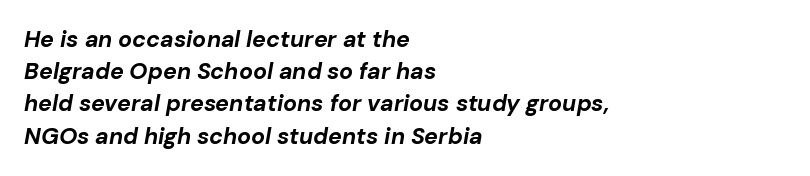
Q: Is the text bold? A: Yes.
Q: Is the text italic (slanted)? A: Yes, it leans right by about 10 degrees.
Q: Is the text underlined? A: No.
Q: How is the paragraph aligned? A: Left-aligned.
Q: Is the spacing between letters normal or unusually wide? A: Normal.
Q: Is the spacing between lines tight, normal or loose? A: Normal.
